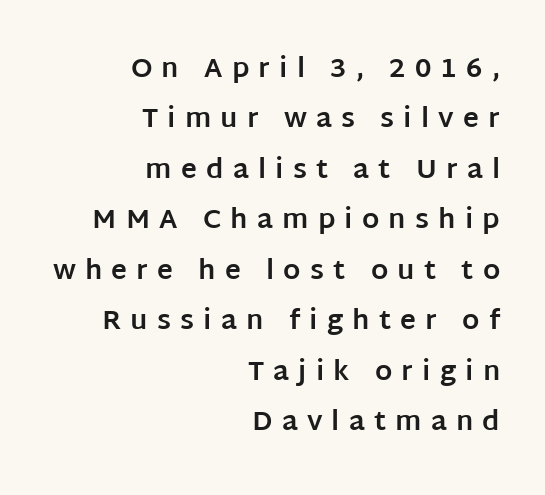
{"italic": "no", "bold": "yes", "underline": "no", "align": "right", "line_spacing_ratio": 1.87, "letter_spacing": "wide", "letter_spacing_em": 0.34, "glyph_px": 27}
